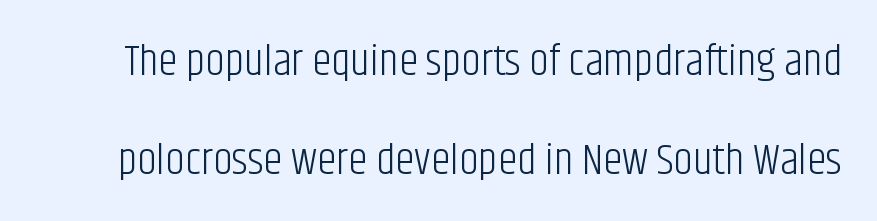
Underlining? Definitely not there. Spacing between characters is what you'd get straight out of the box. Italic? Not at all — the glyphs are vertical. Each letter's strokes conclude bluntly, with no projecting serifs.
